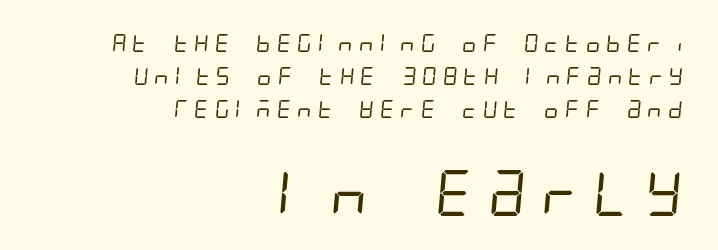
{"serif": "no", "bold": "no", "weight": "regular", "width": "condensed", "stroke_contrast": "low", "x_height": "large", "underline": "no", "align": "right", "line_spacing_ratio": 1.83, "letter_spacing": "wide", "letter_spacing_em": 0.2, "larger_block": "second", "size_ratio": 2.56, "glyph_px": 46}
